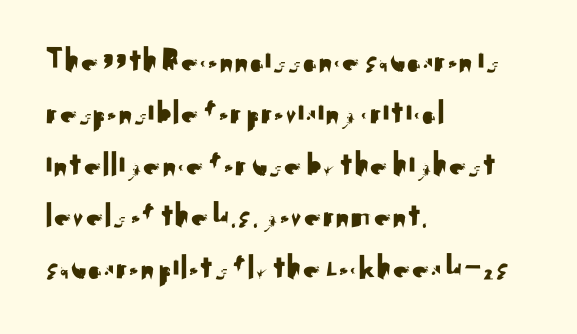
The typesetter chose a ragged-right arrangement here. The foot of each line stays bare and open. The text was rendered using a sans face with plain stroke endings. A typesetter would call this leading conventional body-copy spacing.
